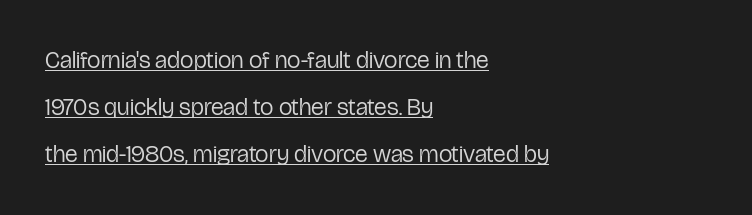
{"italic": "no", "bold": "no", "underline": "yes", "align": "left", "line_spacing": "loose", "line_spacing_ratio": 1.96, "letter_spacing": "normal", "letter_spacing_em": 0.0, "glyph_px": 24}
